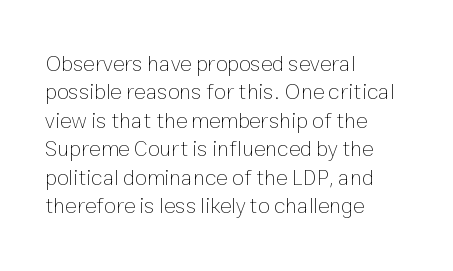
Rule under the text: the space is simply empty. Honestly, the letter spacing is just normal — you wouldn't notice it. The font's upright variant was chosen for this text. The strokes are not fattened; the text isn't bold. Layout note: lines flush left. The designer left line spacing at the default.
